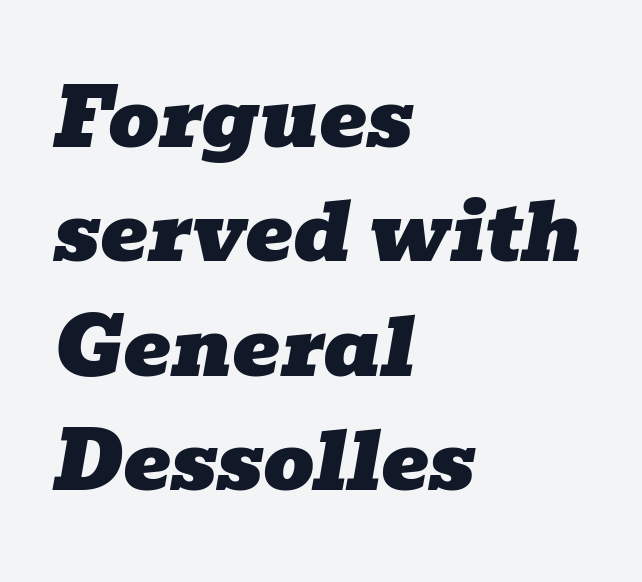
Type style note: has serifs. The specimen reads as italic at a glance. Letter spacing: default. The space directly below the letters is spotless. Horizontal alignment here is leftward, the default for most running prose.
